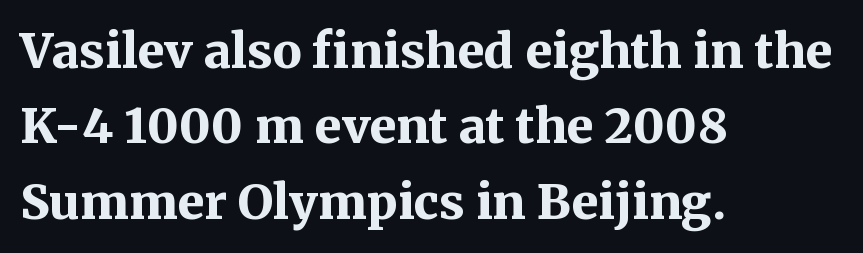
Q: Is the text bold? A: Yes.
Q: Is the text italic (slanted)? A: No, it is upright.
Q: Is the typeface a serif or a sans-serif typeface? A: Serif.
Q: Is the text underlined? A: No.
Q: How is the paragraph aligned? A: Left-aligned.
Q: Is the spacing between letters normal or unusually wide? A: Normal.
Q: Is the spacing between lines tight, normal or loose? A: Normal.
Q: Width (condensed, normal, or wide)? A: Normal.
Q: Stroke contrast? A: Medium.
Q: x-height? A: Medium.
Q: Monospaced? A: No.
